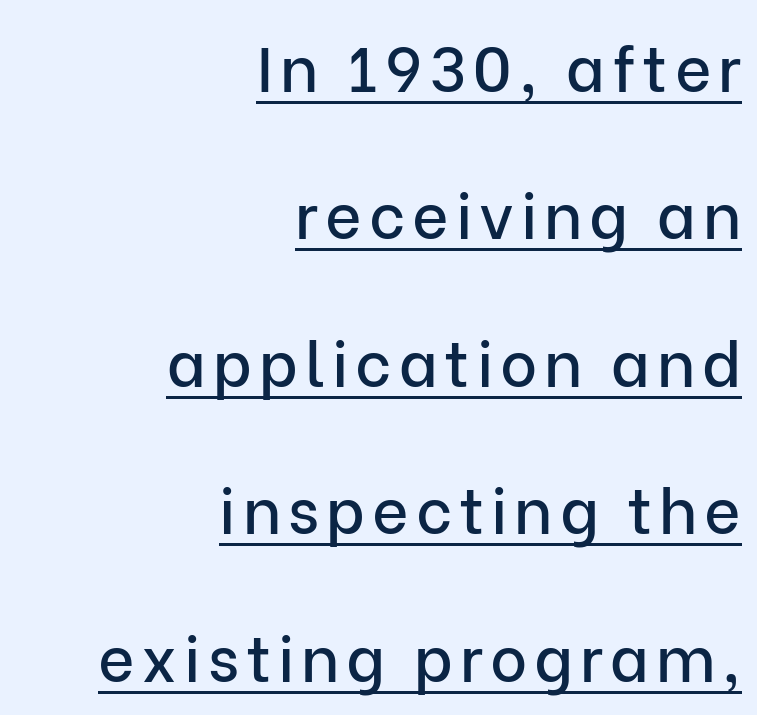
The image shows 63 px sans-serif type, upright; set right-aligned, loose line spacing (2.34x), underlined; low stroke contrast and a medium x-height.
